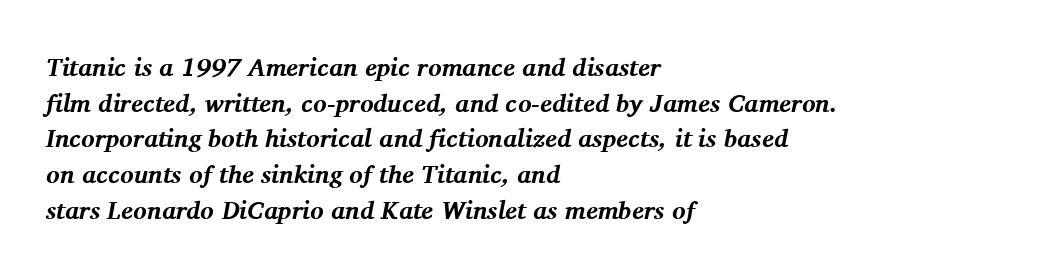
The image shows 25 px bold type, italic (leaning right); set left-aligned, normal line spacing (1.43x), normal letter spacing, not underlined.
